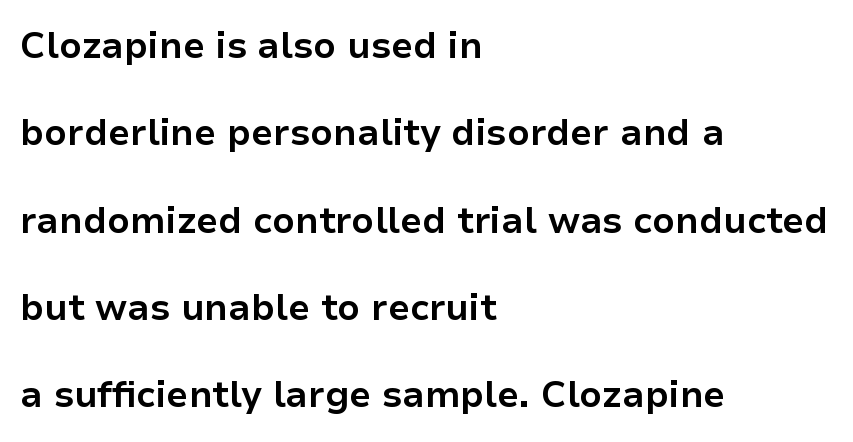
The image shows 37 px bold sans-serif type, upright; set left-aligned, loose line spacing (2.36x), normal letter spacing, not underlined; low stroke contrast and a medium x-height.
